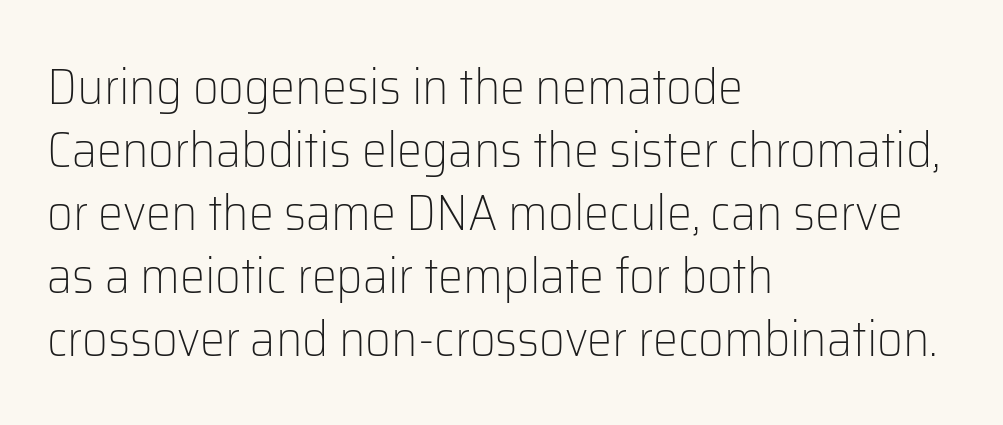
{"serif": "no", "italic": "no", "bold": "no", "weight": "light", "width": "normal", "stroke_contrast": "low", "x_height": "medium", "monospaced": "no", "underline": "no", "align": "left", "line_spacing": "normal", "line_spacing_ratio": 1.26, "letter_spacing": "normal", "letter_spacing_em": 0.0, "glyph_px": 50}
